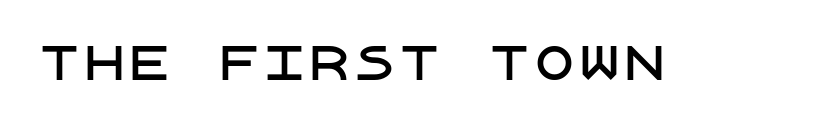
Q: Is the text italic (slanted)? A: No, it is upright.
Q: Is the typeface a serif or a sans-serif typeface? A: Sans-serif.
Q: Is the text underlined? A: No.
Q: Is the spacing between letters normal or unusually wide? A: Normal.
Q: Width (condensed, normal, or wide)? A: Normal.
Q: Stroke contrast? A: Low.
Q: x-height? A: Large.
